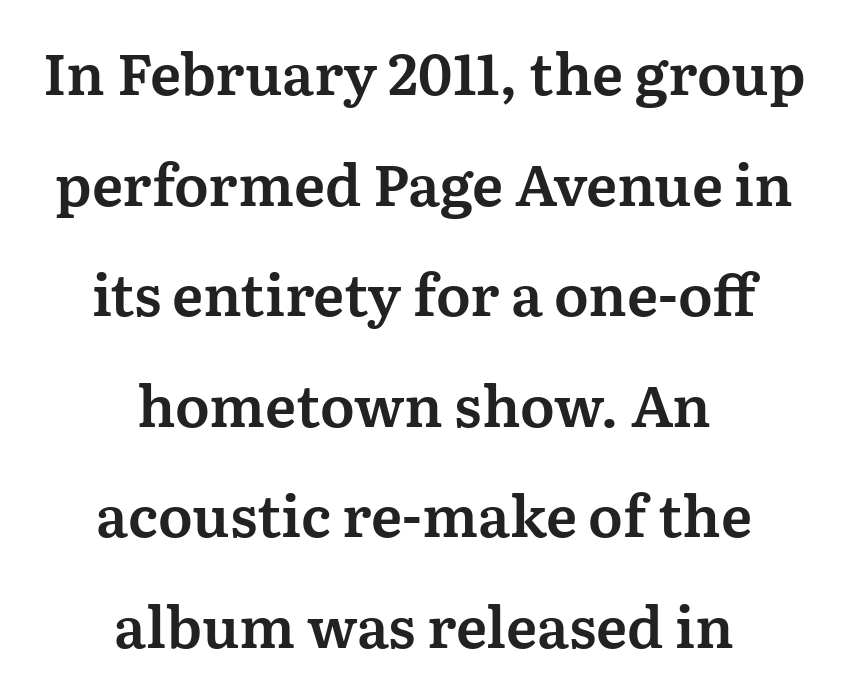
Q: Is the text italic (slanted)? A: No, it is upright.
Q: Is the typeface a serif or a sans-serif typeface? A: Serif.
Q: Is the text underlined? A: No.
Q: How is the paragraph aligned? A: Centered.
Q: Is the spacing between letters normal or unusually wide? A: Normal.
Q: Is the spacing between lines tight, normal or loose? A: Loose.
Q: Width (condensed, normal, or wide)? A: Normal.
Q: Stroke contrast? A: Medium.
Q: x-height? A: Medium.
Q: Monospaced? A: No.
